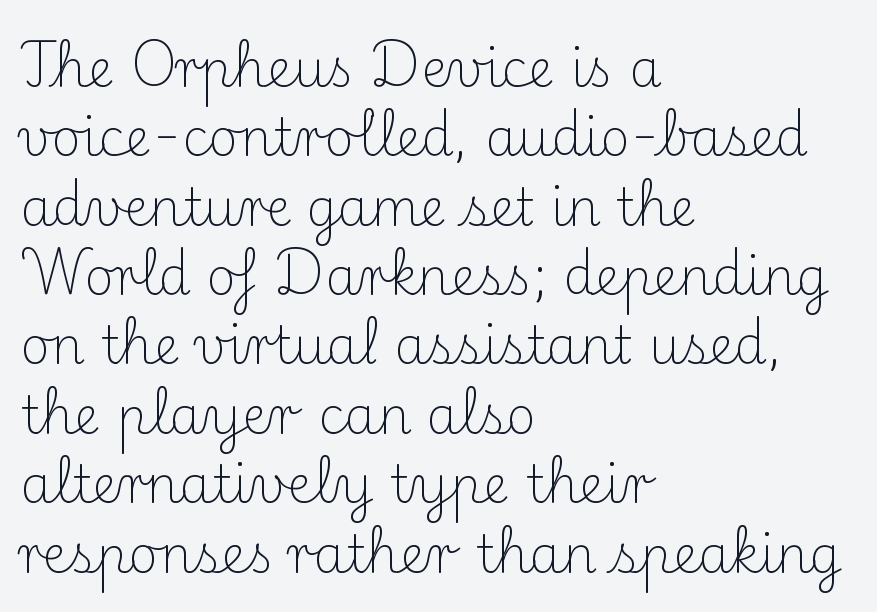
The image shows 51 px light serif type, upright; set left-aligned, normal line spacing (1.36x), normal letter spacing, not underlined; medium stroke contrast and a small x-height.
